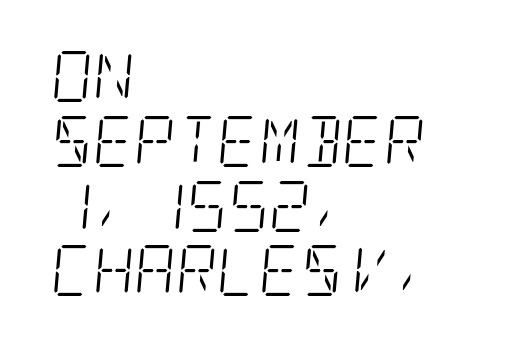
The block of text has a typical density, with ordinary space between rows. Serif or sans? Serif — the stroke terminals have little feet. The passage is arranged the way most books set body copy — flush left. The foot of each line stays bare and open. The gaps between neighbouring characters are ordinary and unremarkable.
